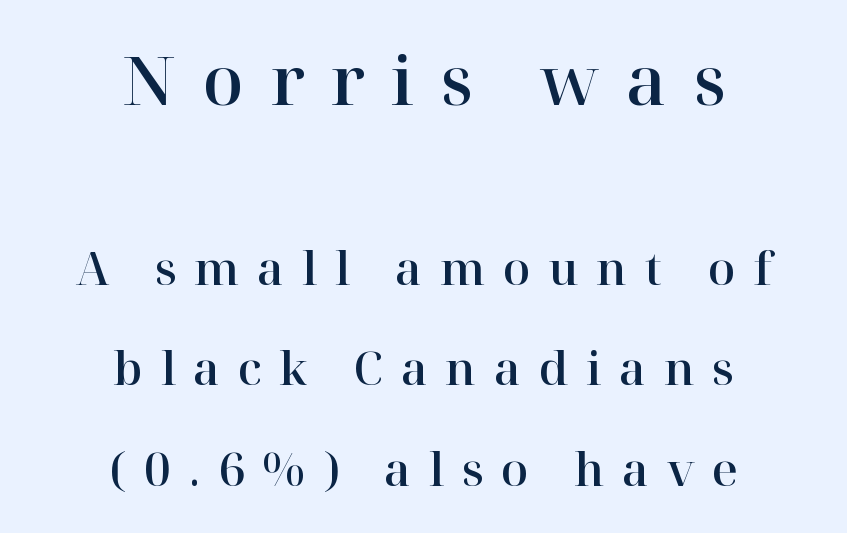
{"serif": "yes", "italic": "no", "width": "normal", "stroke_contrast": "high", "x_height": "medium", "monospaced": "no", "underline": "no", "align": "center", "line_spacing": "loose", "line_spacing_ratio": 2.23, "letter_spacing": "wide", "letter_spacing_em": 0.39, "larger_block": "first", "size_ratio": 1.49, "glyph_px": 67}
